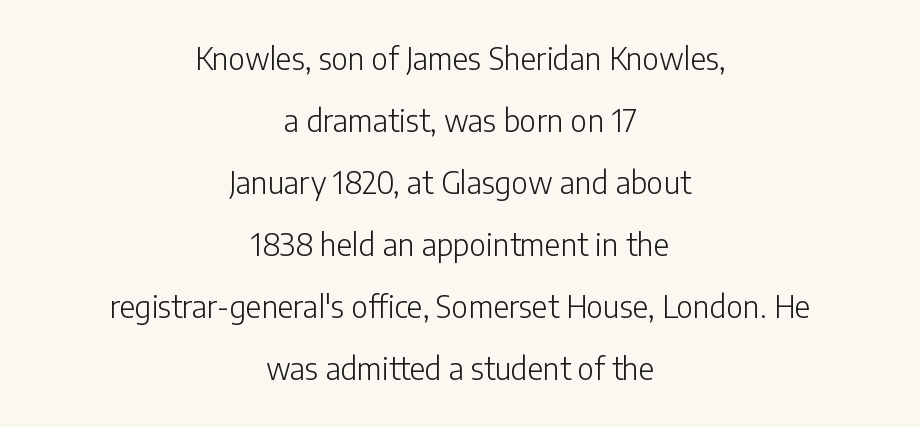
Q: Is the text bold? A: No.
Q: Is the text italic (slanted)? A: No, it is upright.
Q: Is the typeface a serif or a sans-serif typeface? A: Sans-serif.
Q: Is the text underlined? A: No.
Q: How is the paragraph aligned? A: Centered.
Q: Is the spacing between letters normal or unusually wide? A: Normal.
Q: Is the spacing between lines tight, normal or loose? A: Loose.
Q: Width (condensed, normal, or wide)? A: Normal.
Q: Stroke contrast? A: Low.
Q: x-height? A: Medium.
Q: Monospaced? A: No.
